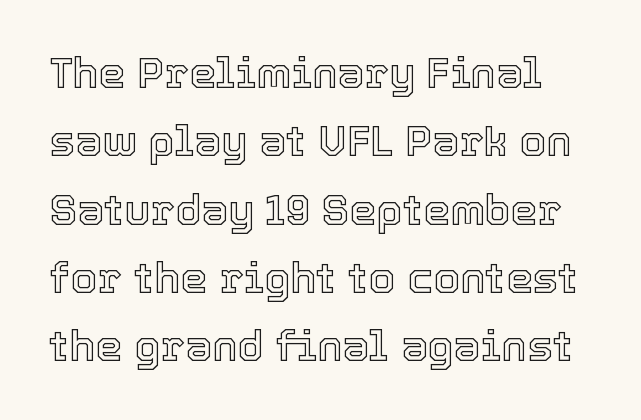
Q: Is the text italic (slanted)? A: No, it is upright.
Q: Is the text underlined? A: No.
Q: Is the spacing between letters normal or unusually wide? A: Normal.
Q: Is the spacing between lines tight, normal or loose? A: Normal.
Q: Width (condensed, normal, or wide)? A: Normal.
Q: x-height? A: Medium.
Q: Monospaced? A: No.
